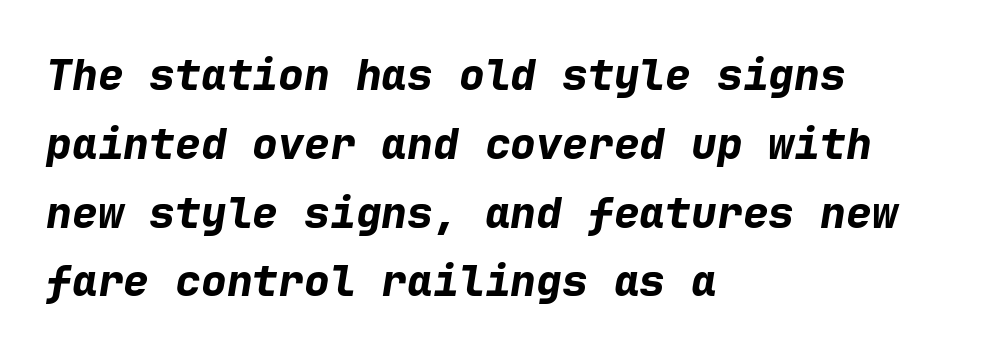
The image shows 43 px bold type, italic (leaning right), monospaced; set left-aligned, normal line spacing (1.6x), normal letter spacing, not underlined; low stroke contrast and a medium x-height.
